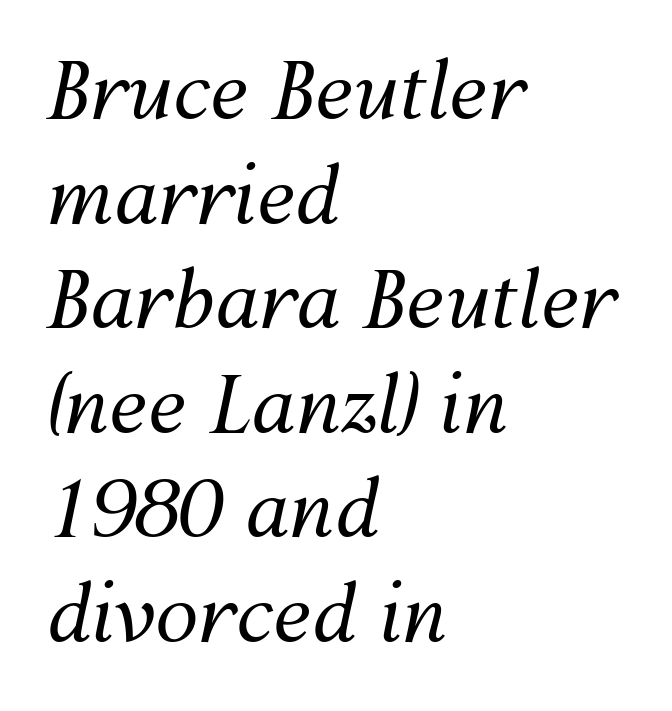
The horizontal fit of the characters is conventional and even. The passage shown is typed in a proportional face where columns would drift. Looking at the ascenders, they clearly lean. Normally led — the rows are evenly, conventionally spaced.
